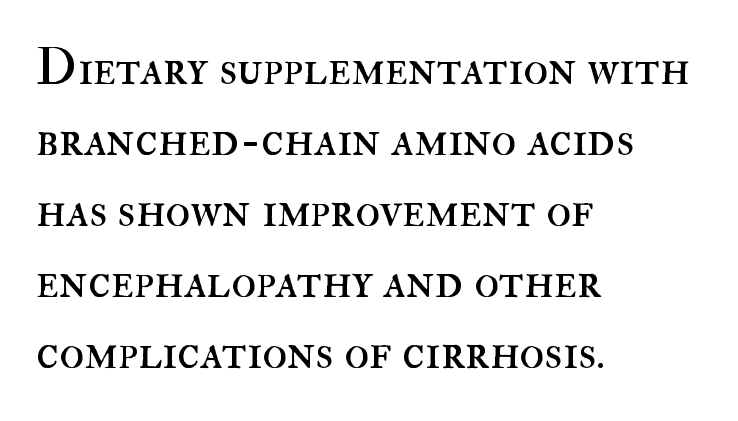
Q: Is the text bold? A: No.
Q: Is the text italic (slanted)? A: No, it is upright.
Q: Is the text underlined? A: No.
Q: How is the paragraph aligned? A: Left-aligned.
Q: Is the spacing between letters normal or unusually wide? A: Normal.
Q: Is the spacing between lines tight, normal or loose? A: Normal.
Q: Width (condensed, normal, or wide)? A: Normal.
Q: Stroke contrast? A: High.
Q: x-height? A: Small.
Q: Monospaced? A: No.
